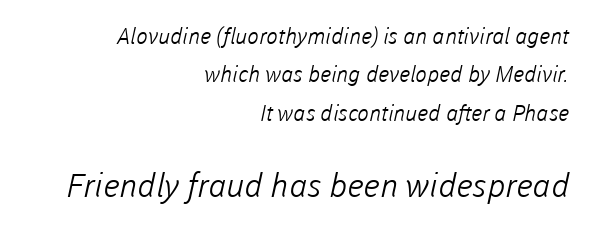
Q: Is the text bold? A: No.
Q: Is the typeface a serif or a sans-serif typeface? A: Sans-serif.
Q: Is the text underlined? A: No.
Q: How is the paragraph aligned? A: Right-aligned.
Q: Is the spacing between letters normal or unusually wide? A: Normal.
Q: Which block of text is set in a larger size, the first (top) or the second (bottom)? A: The second (bottom) one.
Q: Width (condensed, normal, or wide)? A: Normal.
Q: Stroke contrast? A: Low.
Q: x-height? A: Medium.
Q: Monospaced? A: No.
